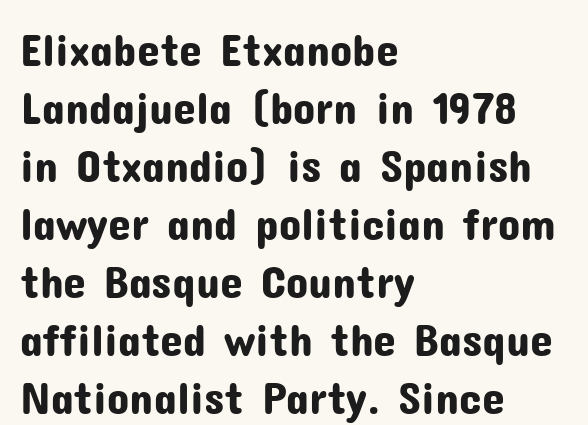
Each line starts at the same left margin while the right side varies. The type is set solid horizontally, with unmodified tracking. It's the straight-up-and-down kind of type. Each letter keeps its own natural width here, so spacing adapts to shape.
